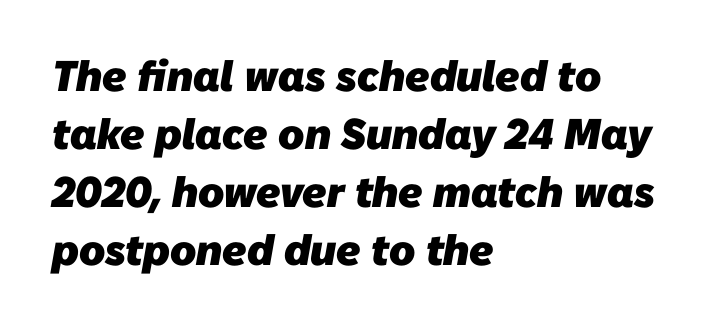
Q: Is the text bold? A: Yes.
Q: Is the typeface a serif or a sans-serif typeface? A: Sans-serif.
Q: Is the text underlined? A: No.
Q: How is the paragraph aligned? A: Left-aligned.
Q: Is the spacing between letters normal or unusually wide? A: Normal.
Q: Is the spacing between lines tight, normal or loose? A: Normal.
Q: Width (condensed, normal, or wide)? A: Normal.
Q: Stroke contrast? A: Low.
Q: x-height? A: Medium.
Q: Monospaced? A: No.
